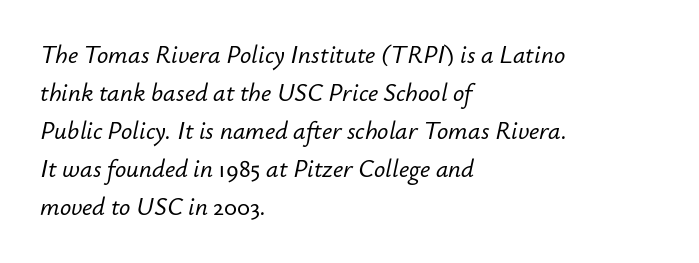
The image shows 25 px text type, italic (leaning right); set left-aligned, normal line spacing (1.52x), normal letter spacing, not underlined.
